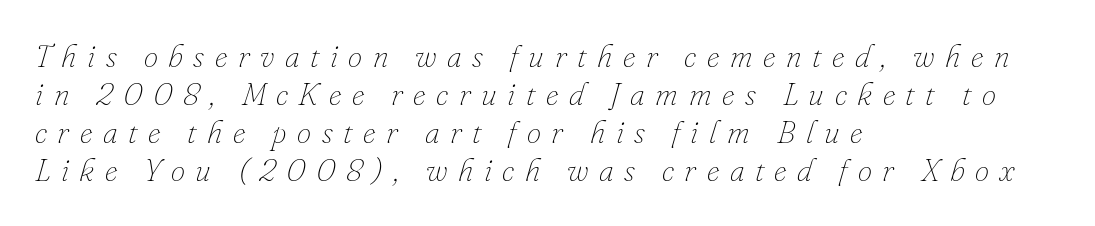
A typesetter would mark this as italic. The lines are quadded left. The passage shown has open, widely tracked lettering throughout. The rendering uses natural spacing where letterforms have individual widths. Has an underline been added? It has not.
